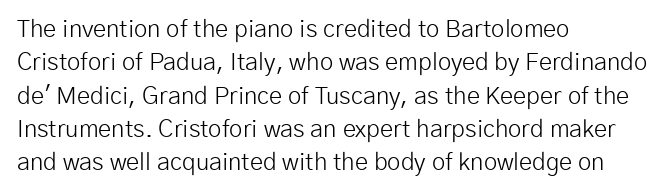
The letterforms sit at book weight or below. Posture: straight, roman, zero tilt. Tracking value appears to be zero — textbook default spacing. The passage shown stacks its lines at a standard gap. Is the block centered? No — it sits flush against the left margin. The foot of each line stays bare and open.
